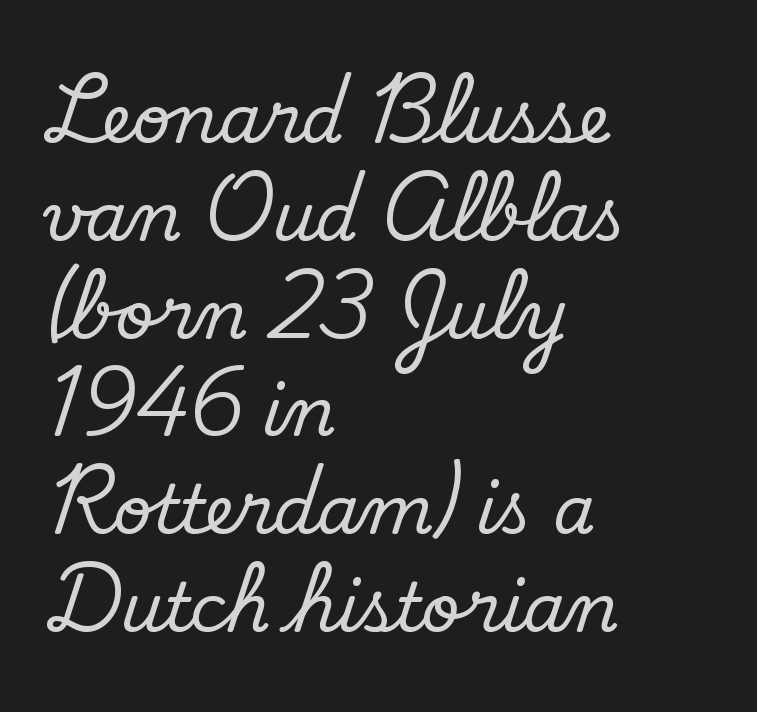
The image shows 67 px regular-weight sans-serif type; set left-aligned, normal line spacing (1.46x), normal letter spacing, not underlined; low stroke contrast and a small x-height.
